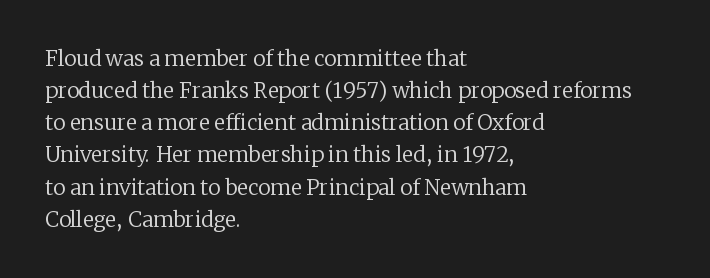
Is the block centered? No — it sits flush against the left margin. Honestly, the row spacing looks completely unremarkable. Check under the words: just untouched page. Ascenders rise straight up at ninety degrees. Nobody touched the tracking dial on this one.
